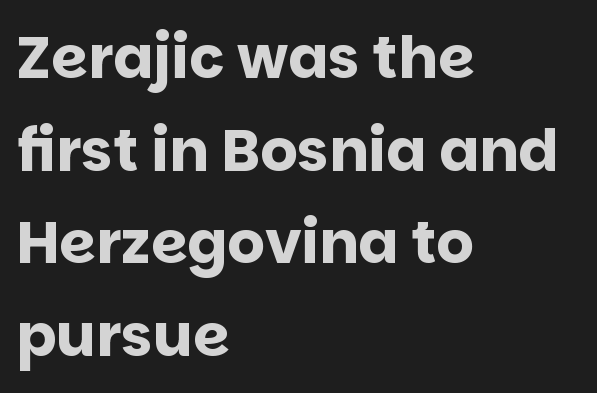
The image shows 59 px bold sans-serif type, upright; set left-aligned, normal line spacing (1.57x), normal letter spacing, not underlined; low stroke contrast and a large x-height.
